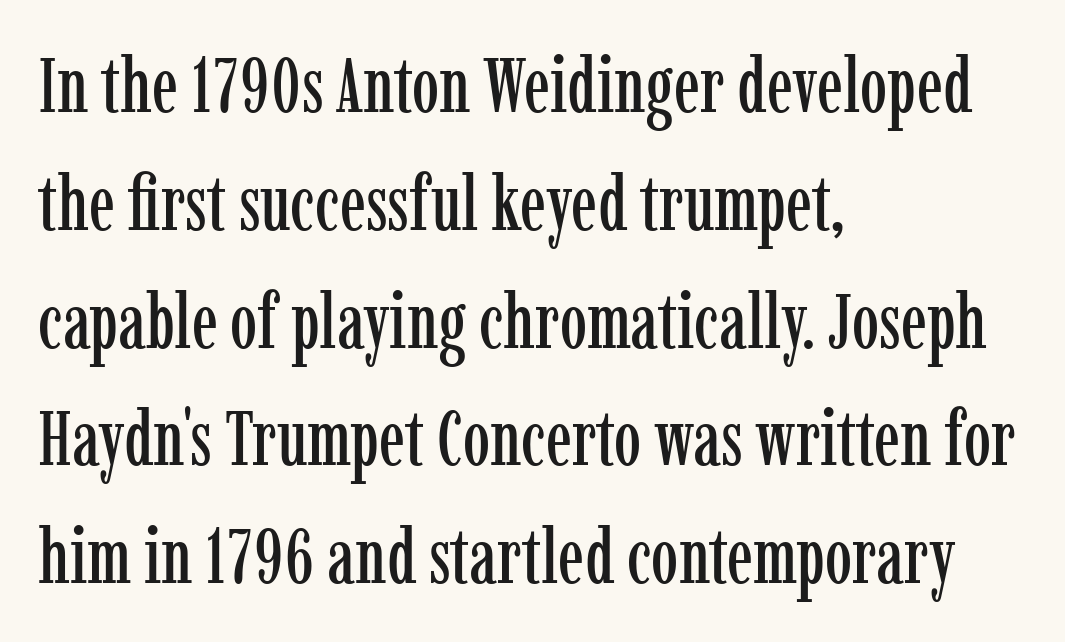
Q: Is the text italic (slanted)? A: No, it is upright.
Q: Is the typeface a serif or a sans-serif typeface? A: Serif.
Q: Is the text underlined? A: No.
Q: How is the paragraph aligned? A: Left-aligned.
Q: Is the spacing between letters normal or unusually wide? A: Normal.
Q: Is the spacing between lines tight, normal or loose? A: Normal.
Q: Width (condensed, normal, or wide)? A: Condensed.
Q: Stroke contrast? A: Low.
Q: x-height? A: Medium.
Q: Monospaced? A: No.
